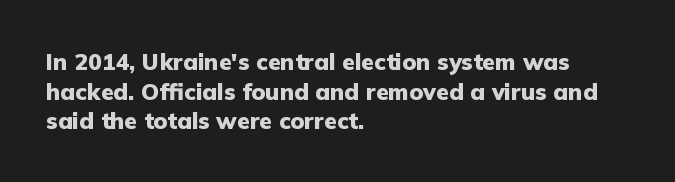
Q: Is the text bold? A: Yes.
Q: Is the text italic (slanted)? A: No, it is upright.
Q: Is the text underlined? A: No.
Q: How is the paragraph aligned? A: Left-aligned.
Q: Is the spacing between letters normal or unusually wide? A: Normal.
Q: Is the spacing between lines tight, normal or loose? A: Normal.
